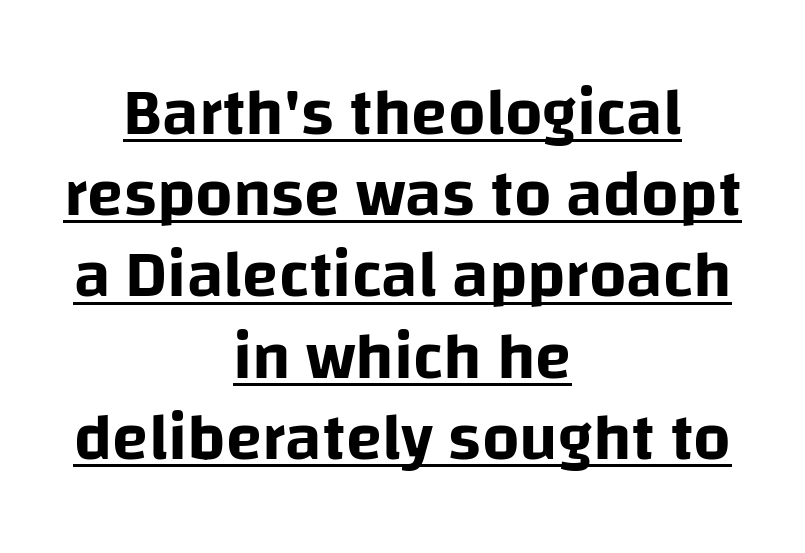
{"serif": "no", "italic": "no", "width": "normal", "stroke_contrast": "low", "x_height": "large", "monospaced": "no", "underline": "yes", "align": "center", "line_spacing_ratio": 1.23, "letter_spacing": "normal", "letter_spacing_em": 0.0, "glyph_px": 66}
